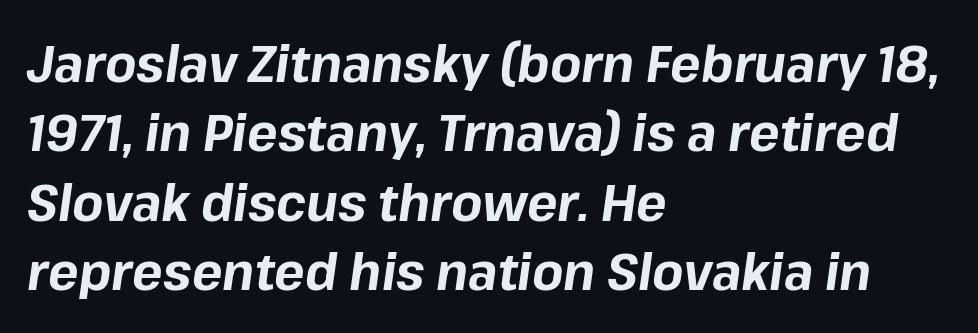
Q: Is the text bold? A: Yes.
Q: Is the text italic (slanted)? A: Yes, it leans right by about 8 degrees.
Q: Is the text underlined? A: No.
Q: How is the paragraph aligned? A: Left-aligned.
Q: Is the spacing between letters normal or unusually wide? A: Normal.
Q: Is the spacing between lines tight, normal or loose? A: Normal.
Q: Width (condensed, normal, or wide)? A: Normal.
Q: Stroke contrast? A: Low.
Q: x-height? A: Medium.
Q: Monospaced? A: No.
